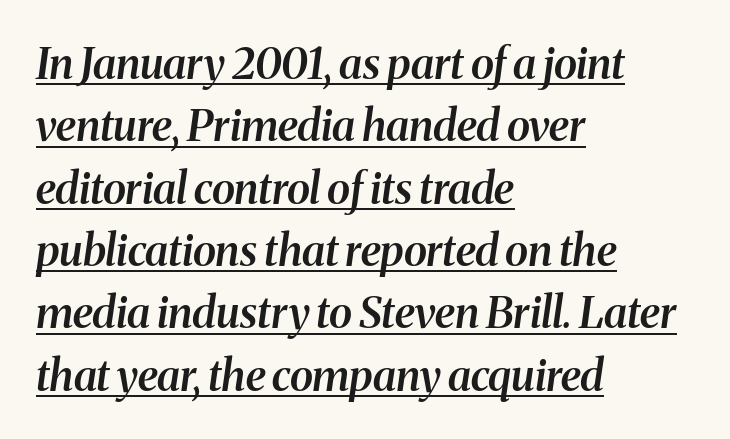
This sample has the flowing, uneven cadence of proportional lettering. Slant detected: the letters are inclined. These characters rest on top of a visible drawn line. Between one letter and the next there's only the usual sliver of space. A normal amount of white space separates one row of letters from the next. Note: serifs present on the glyphs.
